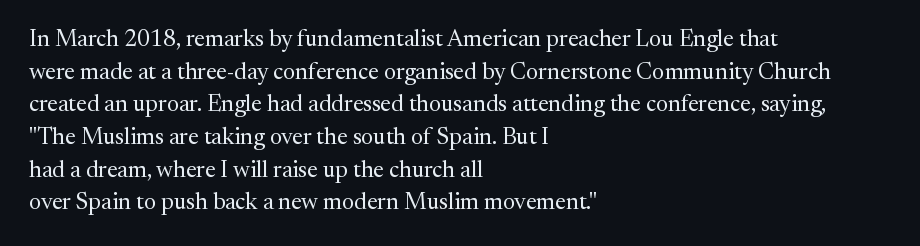
Characters follow at the spacing the type designer built in. The letterforms sit at book weight or below. Rendered with straight, roman letterforms. The rows are spaced the way most documents space them. The strip under each line holds only bare page.
